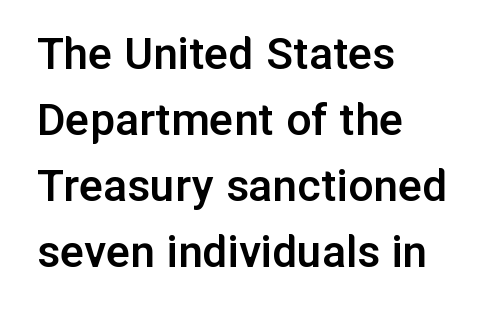
The image shows 50 px semibold sans-serif type, upright; set left-aligned, normal line spacing (1.32x), normal letter spacing, not underlined; low stroke contrast and a medium x-height.
